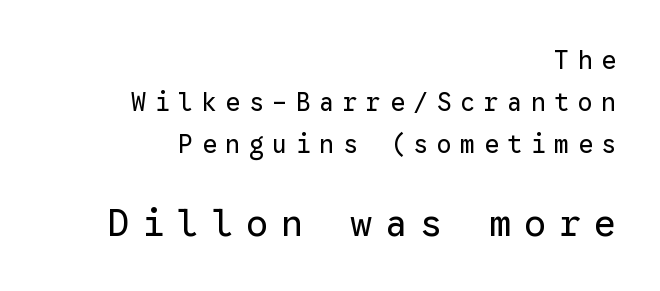
{"serif": "no", "italic": "no", "bold": "no", "weight": "regular", "width": "normal", "stroke_contrast": "low", "x_height": "medium", "monospaced": "yes", "underline": "no", "align": "right", "line_spacing": "normal", "line_spacing_ratio": 1.68, "letter_spacing": "wide", "letter_spacing_em": 0.34, "larger_block": "second", "size_ratio": 1.48, "glyph_px": 37}
